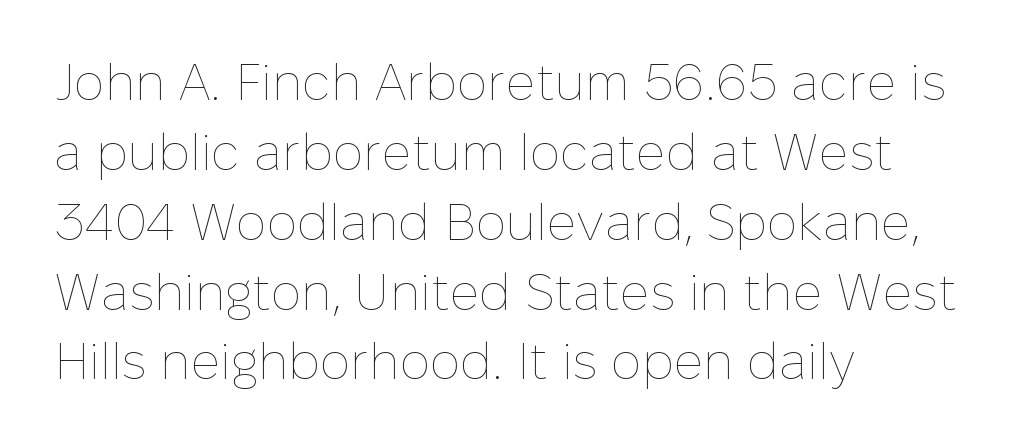
Q: Is the text bold? A: No.
Q: Is the text italic (slanted)? A: No, it is upright.
Q: Is the text underlined? A: No.
Q: How is the paragraph aligned? A: Left-aligned.
Q: Is the spacing between letters normal or unusually wide? A: Normal.
Q: Is the spacing between lines tight, normal or loose? A: Normal.
Q: Width (condensed, normal, or wide)? A: Normal.
Q: Stroke contrast? A: Low.
Q: x-height? A: Medium.
Q: Monospaced? A: No.
